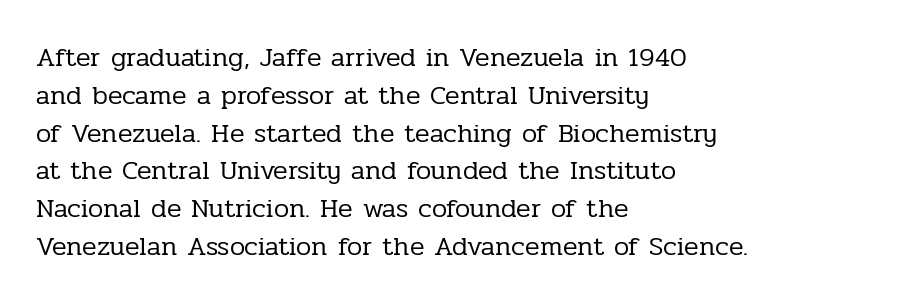
{"italic": "no", "bold": "no", "underline": "no", "align": "left", "line_spacing": "normal", "line_spacing_ratio": 1.4, "letter_spacing": "normal", "letter_spacing_em": 0.0, "glyph_px": 27}
